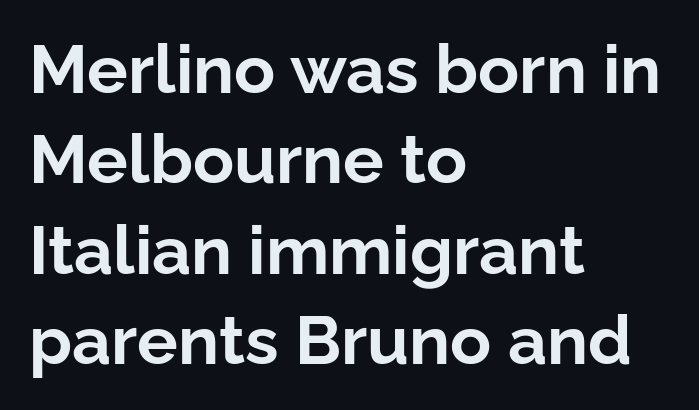
The image shows 68 px bold sans-serif type, upright; set left-aligned, normal line spacing (1.33x), normal letter spacing, not underlined; low stroke contrast and a medium x-height.
